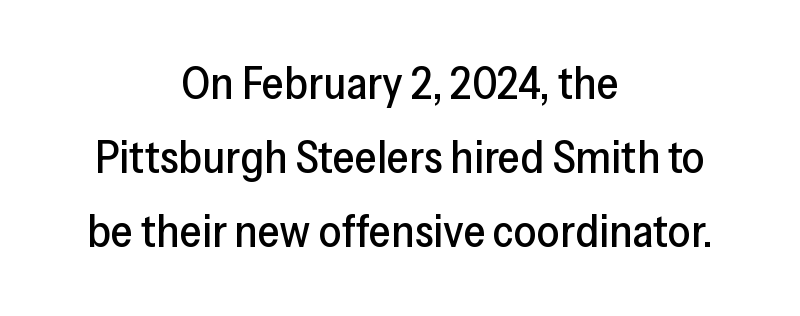
Q: Is the text italic (slanted)? A: No, it is upright.
Q: Is the typeface a serif or a sans-serif typeface? A: Sans-serif.
Q: Is the text underlined? A: No.
Q: How is the paragraph aligned? A: Centered.
Q: Is the spacing between letters normal or unusually wide? A: Normal.
Q: Is the spacing between lines tight, normal or loose? A: Normal.
Q: Width (condensed, normal, or wide)? A: Normal.
Q: Stroke contrast? A: Low.
Q: x-height? A: Medium.
Q: Monospaced? A: No.
